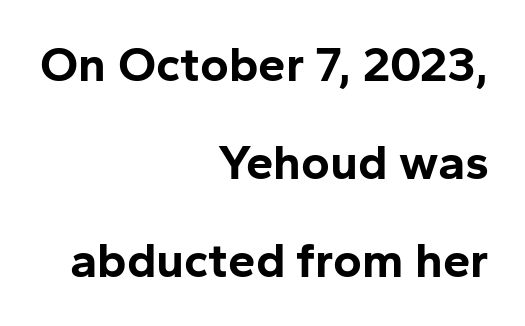
Serifs: no, the terminals of the letterforms are clean. Honestly, the rows look like they've been pulled way apart. A typesetter would call this proportional, since set widths differ per character. The type is set solid horizontally, with unmodified tracking.
